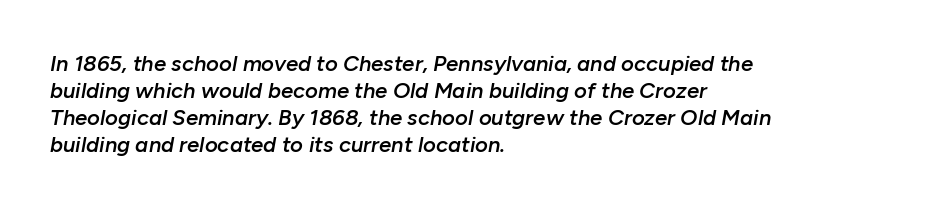
Q: Is the text bold? A: Semi-bold.
Q: Is the text italic (slanted)? A: Yes, it leans right by about 10 degrees.
Q: Is the text underlined? A: No.
Q: How is the paragraph aligned? A: Left-aligned.
Q: Is the spacing between letters normal or unusually wide? A: Normal.
